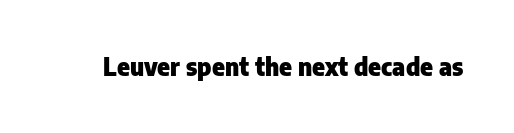
What stands out about the letter spacing? Nothing — it is the standard amount. Upright lettering throughout. Bold? Absolutely — the strokes are thick and heavy. The glyphs are unaccompanied by any horizontal stroke below them.
